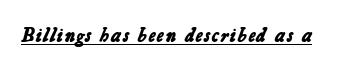
The sample's only ornament is a line tracing under the words. Heavy-handed strokes throughout: this text is bold. Tracking here is standard; glyphs follow each other at the usual distance.
